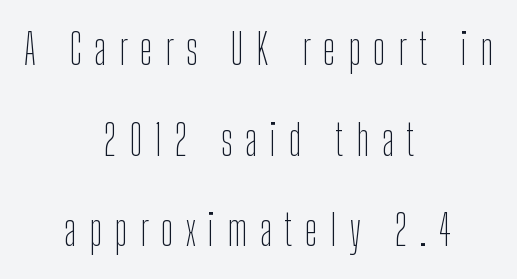
{"serif": "no", "italic": "no", "bold": "no", "weight": "thin", "width": "condensed", "stroke_contrast": "low", "x_height": "medium", "monospaced": "no", "underline": "no", "align": "center", "line_spacing": "loose", "line_spacing_ratio": 2.16, "letter_spacing": "wide", "letter_spacing_em": 0.3, "glyph_px": 42}
